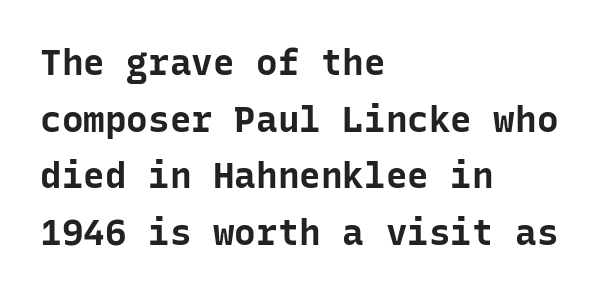
{"serif": "no", "italic": "no", "bold": "yes", "weight": "bold", "width": "normal", "stroke_contrast": "low", "x_height": "medium", "monospaced": "yes", "underline": "no", "align": "left", "line_spacing": "normal", "line_spacing_ratio": 1.57, "letter_spacing": "normal", "letter_spacing_em": 0.0, "glyph_px": 36}
